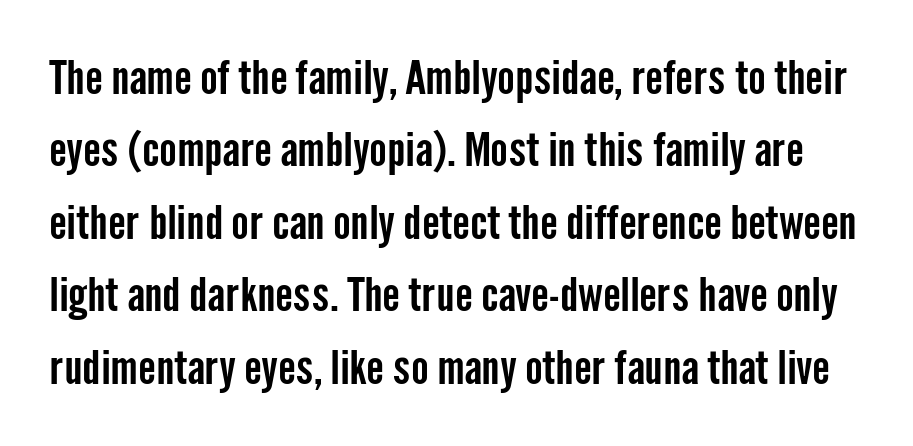
Note the varied advance widths — an 'i' is clearly narrower than an 'm'. Clear beneath every line of the passage. Letter spacing: default. The glyphs in this specimen are sans serif. This is roman type, the default non-slanted kind.
